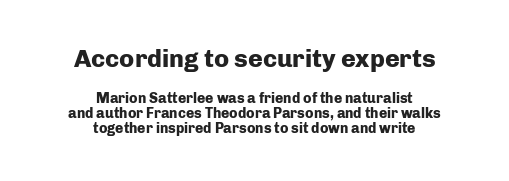
{"italic": "no", "bold": "yes", "underline": "no", "align": "center", "line_spacing": "tight", "line_spacing_ratio": 1.06, "letter_spacing": "normal", "letter_spacing_em": 0.0, "larger_block": "first", "size_ratio": 1.79, "glyph_px": 25}
